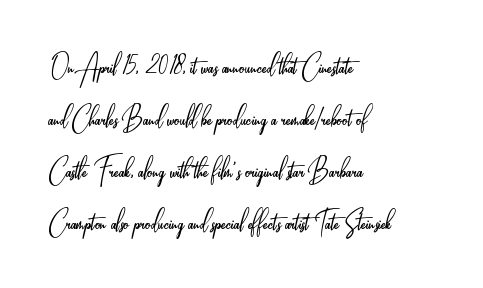
{"serif": "no", "bold": "no", "weight": "light", "width": "condensed", "stroke_contrast": "low", "x_height": "small", "monospaced": "no", "underline": "no", "align": "left", "line_spacing": "normal", "line_spacing_ratio": 1.53, "letter_spacing": "normal", "letter_spacing_em": 0.0, "glyph_px": 34}
